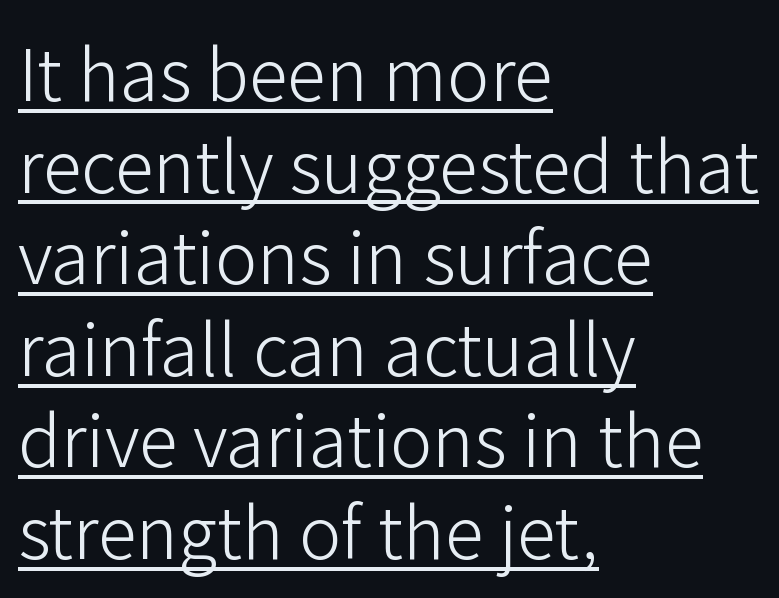
The image shows 71 px light sans-serif type, upright; set left-aligned, normal line spacing (1.29x), normal letter spacing, underlined; low stroke contrast and a medium x-height.
